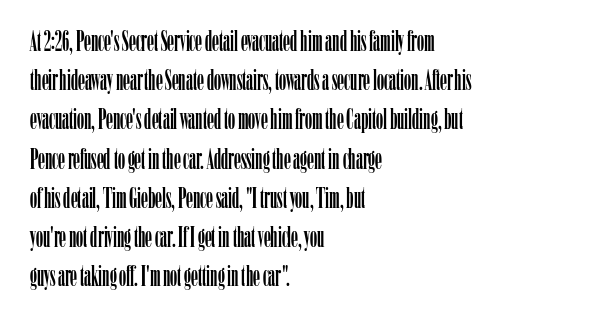
The image shows 28 px condensed serif type, upright; set left-aligned, normal line spacing (1.4x), normal letter spacing, not underlined; low stroke contrast and a medium x-height.
